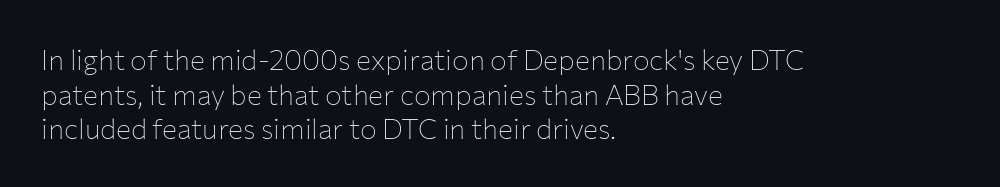
These lines are set flush left with a ragged right edge. Underlining? Definitely not there. Proportional: the letters do not fall into vertical columns. Letterform terminals end flat and unadorned throughout the passage.
